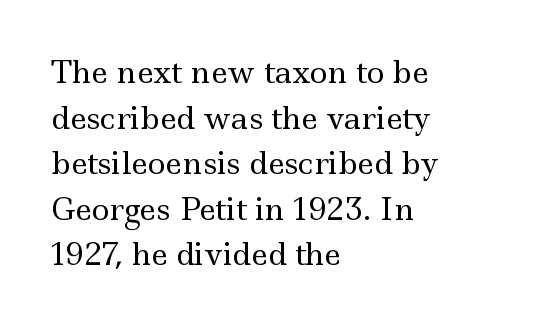
Reading down the column, the eye jumps a familiar distance to each next line. These glyphs show unthickened strokes, regular width or finer. Does the copy run flush right? No — it runs flush left. The space directly below the letters is spotless. Between one letter and the next there's only the usual sliver of space.
